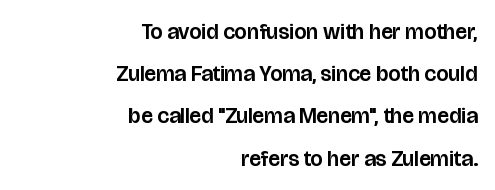
{"italic": "no", "underline": "no", "align": "right", "line_spacing": "loose", "line_spacing_ratio": 1.92, "letter_spacing": "normal", "letter_spacing_em": 0.0, "glyph_px": 22}
